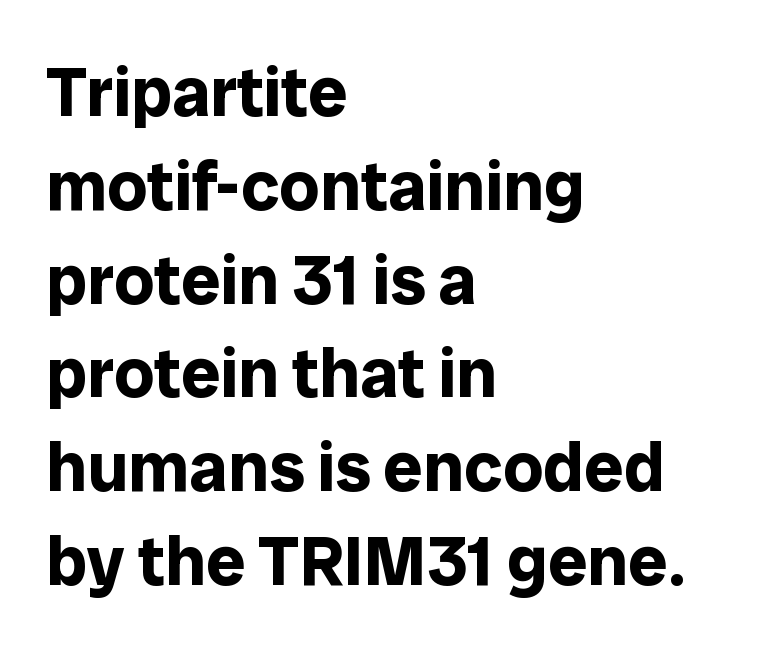
{"serif": "no", "italic": "no", "bold": "yes", "weight": "bold", "width": "normal", "stroke_contrast": "low", "x_height": "medium", "monospaced": "no", "underline": "no", "align": "left", "line_spacing": "normal", "line_spacing_ratio": 1.34, "letter_spacing": "normal", "letter_spacing_em": 0.0, "glyph_px": 70}
